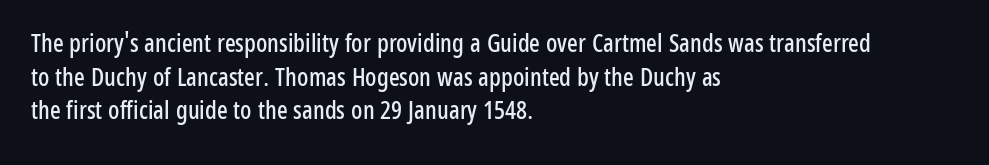
Q: Is the text italic (slanted)? A: No, it is upright.
Q: Is the text underlined? A: No.
Q: How is the paragraph aligned? A: Left-aligned.
Q: Is the spacing between letters normal or unusually wide? A: Normal.
Q: Is the spacing between lines tight, normal or loose? A: Normal.
